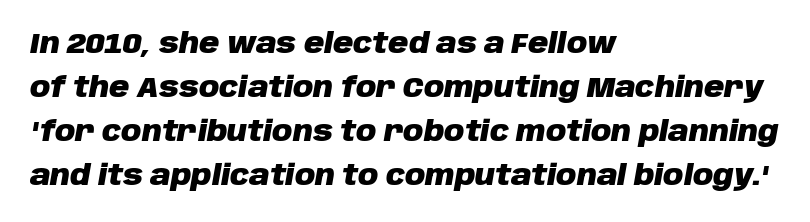
The image shows 28 px heavy type, italic (leaning right); set left-aligned, normal line spacing (1.57x), normal letter spacing, not underlined; low stroke contrast and a large x-height.
